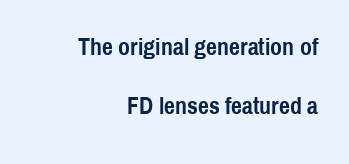
Does the copy run flush right? Yes — the right margin is perfectly even. Tracking value appears to be zero — textbook default spacing. Quick note: interline space is abundant. Just letters on the line, the space beneath them empty. The face used here has the dense, thick strokes of a bold.
